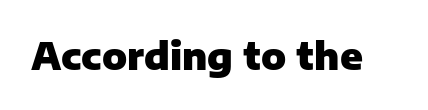
Q: Is the text bold? A: Yes.
Q: Is the text italic (slanted)? A: No, it is upright.
Q: Is the typeface a serif or a sans-serif typeface? A: Sans-serif.
Q: Is the text underlined? A: No.
Q: Is the spacing between letters normal or unusually wide? A: Normal.
Q: Width (condensed, normal, or wide)? A: Normal.
Q: Stroke contrast? A: Low.
Q: x-height? A: Medium.
Q: Monospaced? A: No.
